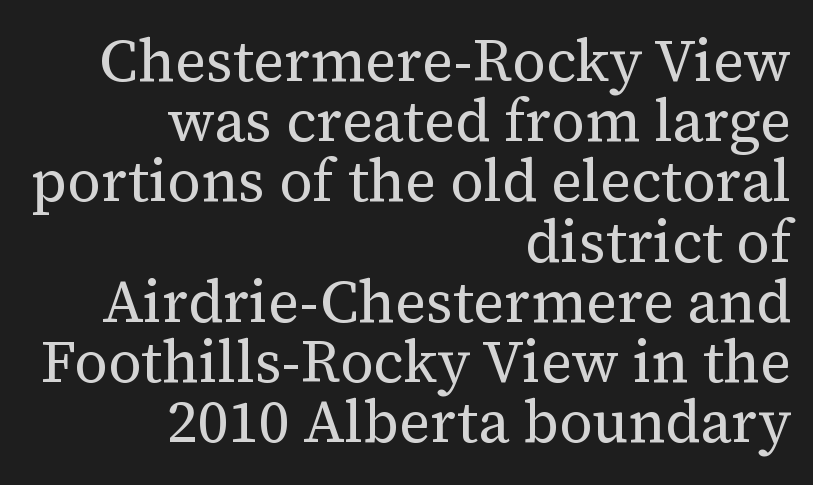
Reading down the column, the eye jumps only a short way to each next line. Think standard paragraph weight, or any step lighter than that. The line texture is even and compact thanks to regular tracking. A typesetter would label this face a serif. Lines of text with bare space underneath.
